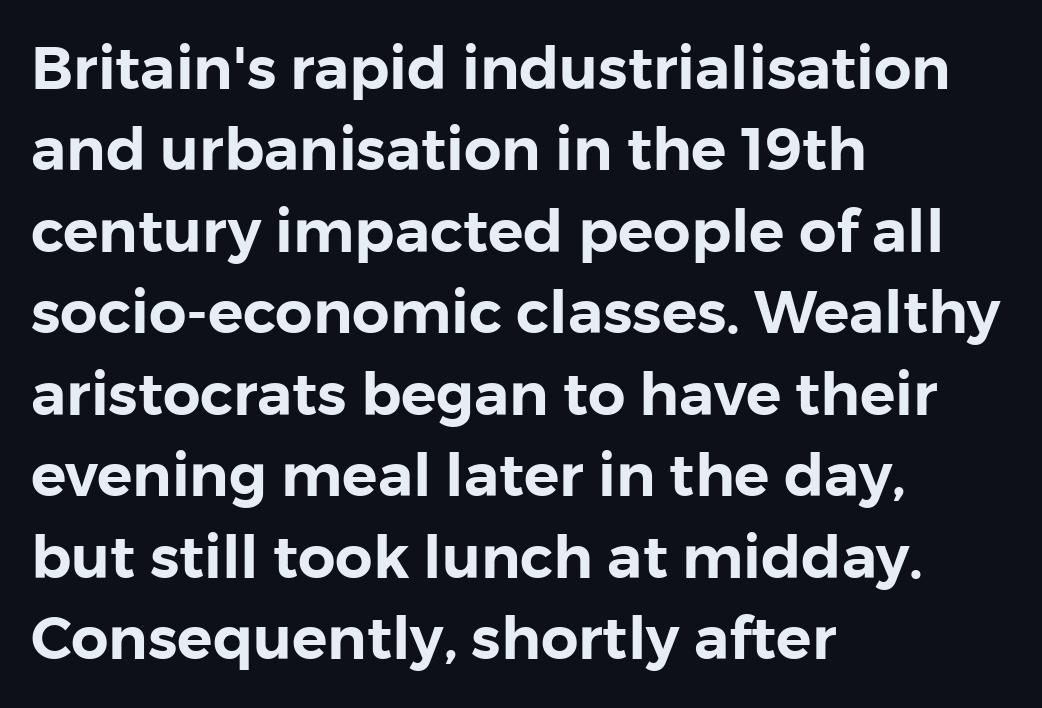
Q: Is the text italic (slanted)? A: No, it is upright.
Q: Is the typeface a serif or a sans-serif typeface? A: Sans-serif.
Q: Is the text underlined? A: No.
Q: How is the paragraph aligned? A: Left-aligned.
Q: Is the spacing between letters normal or unusually wide? A: Normal.
Q: Is the spacing between lines tight, normal or loose? A: Normal.
Q: Width (condensed, normal, or wide)? A: Normal.
Q: Stroke contrast? A: Low.
Q: x-height? A: Medium.
Q: Monospaced? A: No.
